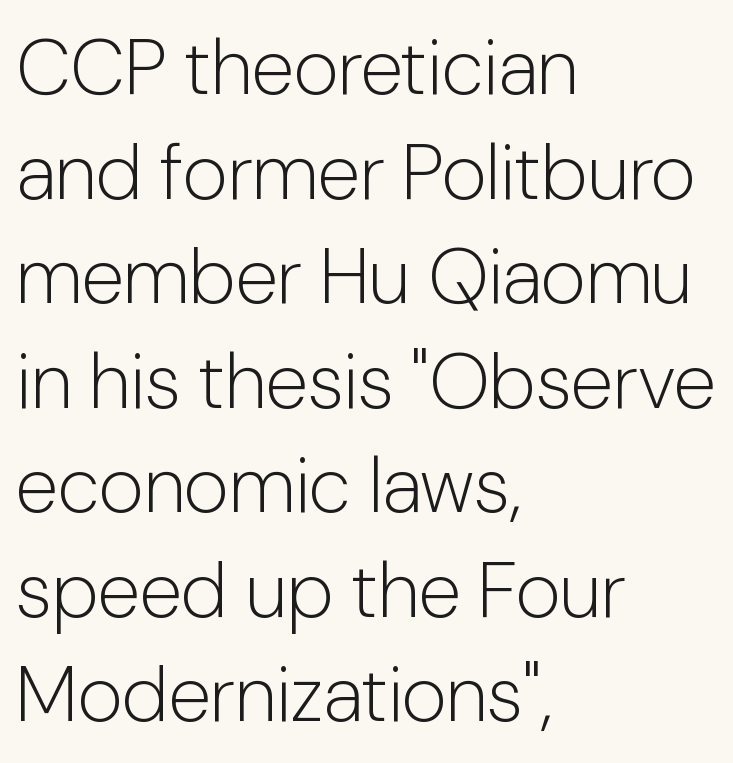
Type style note: lacks serifs. No heavy texture on the line: the type isn't bold. Characters follow at the spacing the type designer built in. Interline gaps are of average width in this sample.
